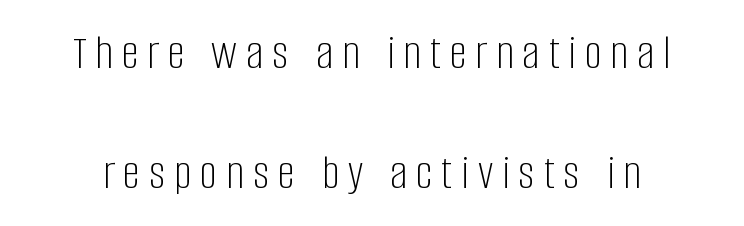
The lettering holds an erect, upright posture throughout. The string is rendered with underlining switched off. The text was rendered using a sans face with plain stroke endings. Varying glyph widths throughout — classic text-font behaviour.
